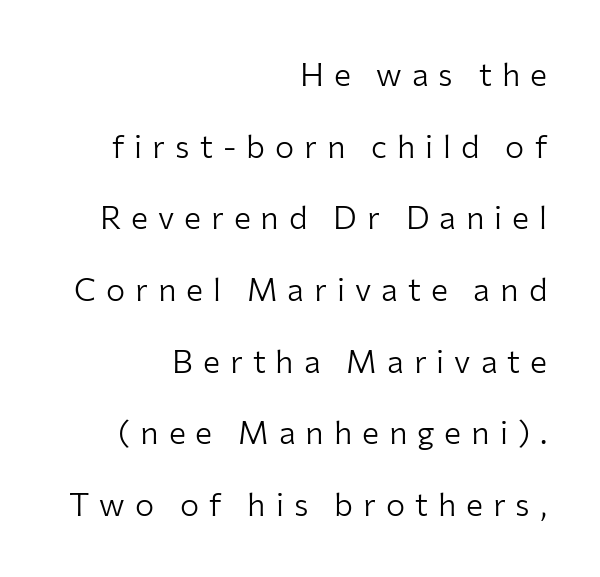
{"serif": "no", "italic": "no", "bold": "no", "weight": "light", "width": "normal", "stroke_contrast": "low", "x_height": "medium", "monospaced": "no", "underline": "no", "align": "right", "line_spacing": "loose", "line_spacing_ratio": 2.24, "letter_spacing": "wide", "letter_spacing_em": 0.31, "glyph_px": 32}
